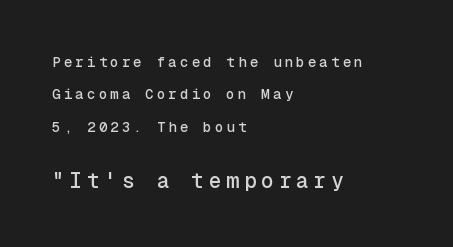
{"italic": "no", "underline": "no", "align": "left", "line_spacing": "loose", "line_spacing_ratio": 2.31, "letter_spacing": "wide", "letter_spacing_em": 0.23, "larger_block": "second", "size_ratio": 1.5, "glyph_px": 21}
